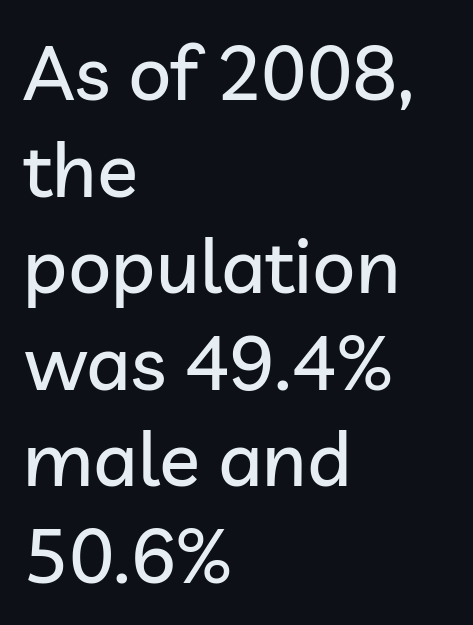
The image shows 76 px sans-serif type, upright; set left-aligned, normal line spacing (1.27x), normal letter spacing, not underlined; low stroke contrast and a medium x-height.
